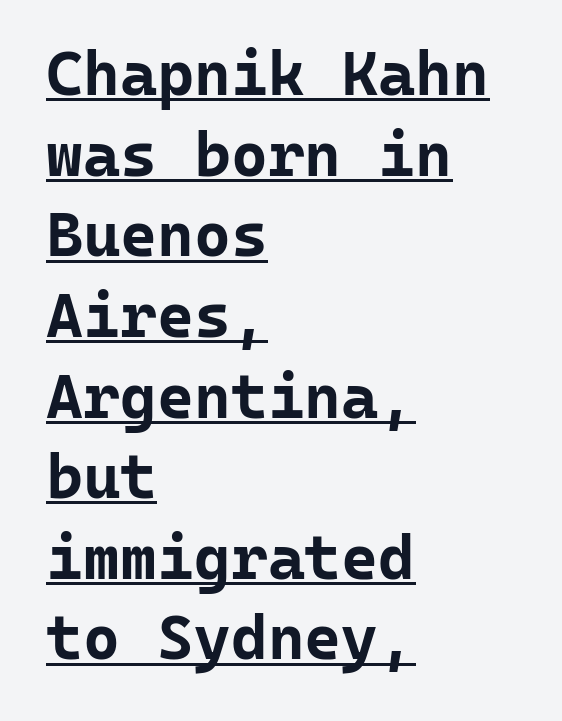
The image shows 63 px bold sans-serif type, upright, monospaced; set left-aligned, normal line spacing (1.28x), normal letter spacing, underlined; low stroke contrast and a medium x-height.
